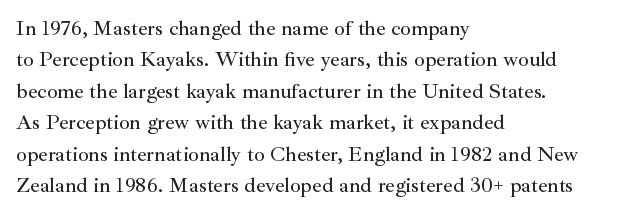
Unmarked baselines from the first word to the last. Every character sits straight up, as roman type does. The lines in this sample share a left origin and differ only in where they stop. Summary of vertical rhythm: regular, with standard interline spacing. Inter-character spacing is left at the font's built-in metrics.
